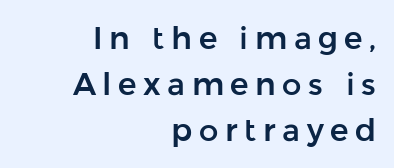
The image shows 31 px sans-serif type, upright; set right-aligned, normal line spacing (1.49x), unusually wide letter spacing (+0.21 em), not underlined; low stroke contrast and a medium x-height.
